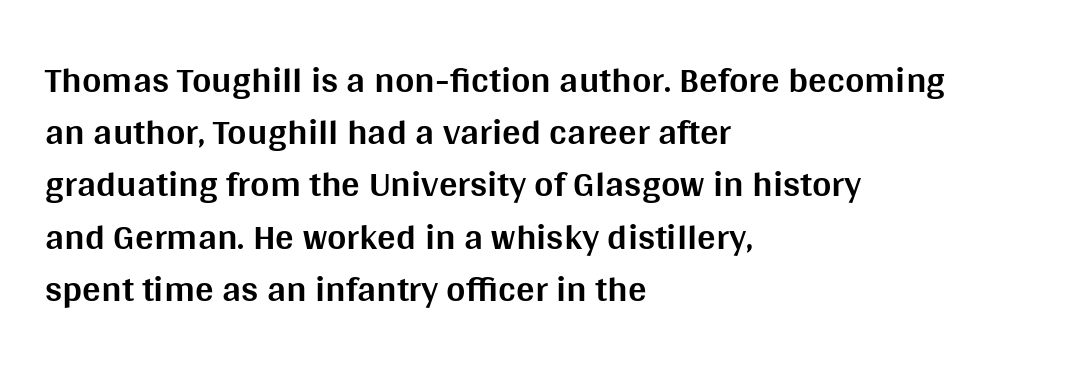
The image shows 37 px bold sans-serif type, upright; set left-aligned, normal line spacing (1.41x), normal letter spacing, not underlined; medium stroke contrast and a large x-height.
